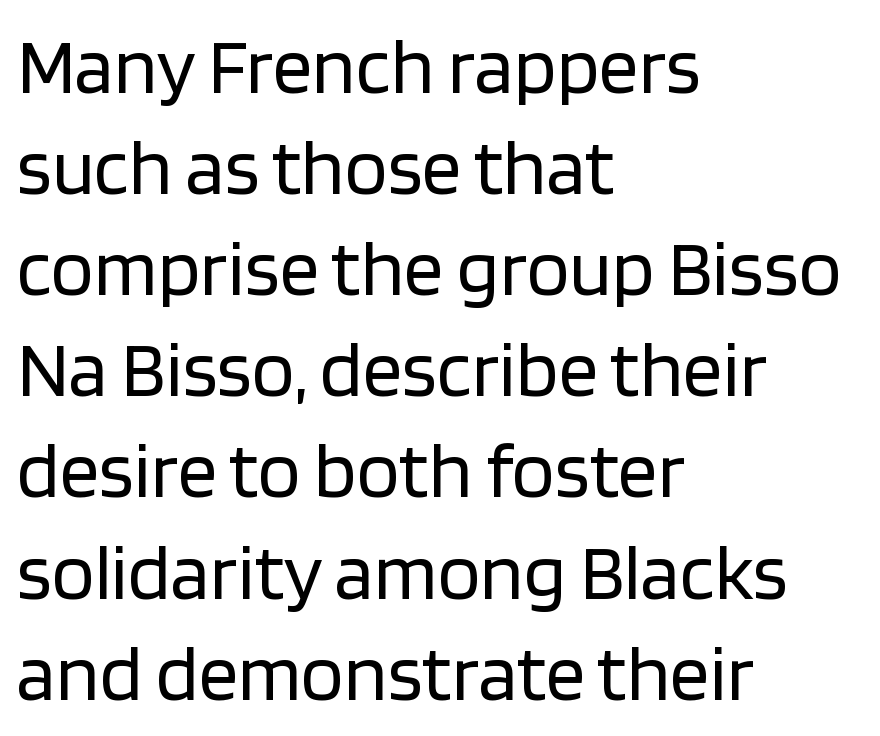
The image shows 79 px regular-weight sans-serif type, upright; set left-aligned, normal line spacing (1.28x), normal letter spacing, not underlined; low stroke contrast and a large x-height.
